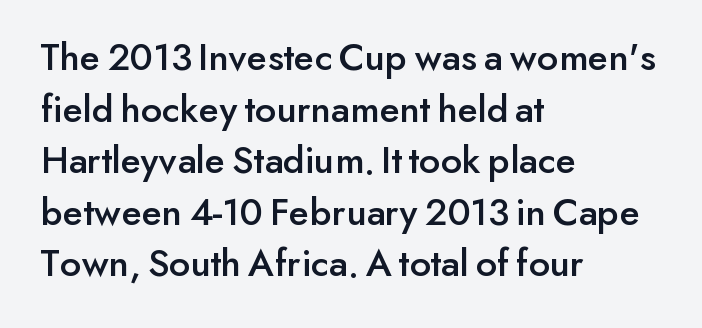
Q: Is the text italic (slanted)? A: No, it is upright.
Q: Is the typeface a serif or a sans-serif typeface? A: Sans-serif.
Q: Is the text underlined? A: No.
Q: How is the paragraph aligned? A: Left-aligned.
Q: Is the spacing between letters normal or unusually wide? A: Normal.
Q: Is the spacing between lines tight, normal or loose? A: Normal.
Q: Width (condensed, normal, or wide)? A: Normal.
Q: Stroke contrast? A: Low.
Q: x-height? A: Small.
Q: Monospaced? A: No.
